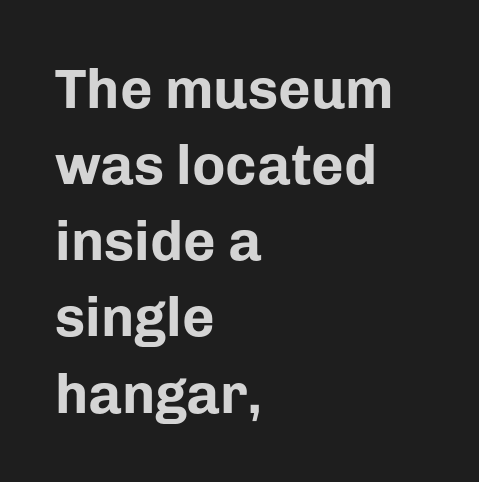
The image shows 56 px bold sans-serif type, upright; set left-aligned, normal line spacing (1.36x), normal letter spacing, not underlined; low stroke contrast and a medium x-height.
